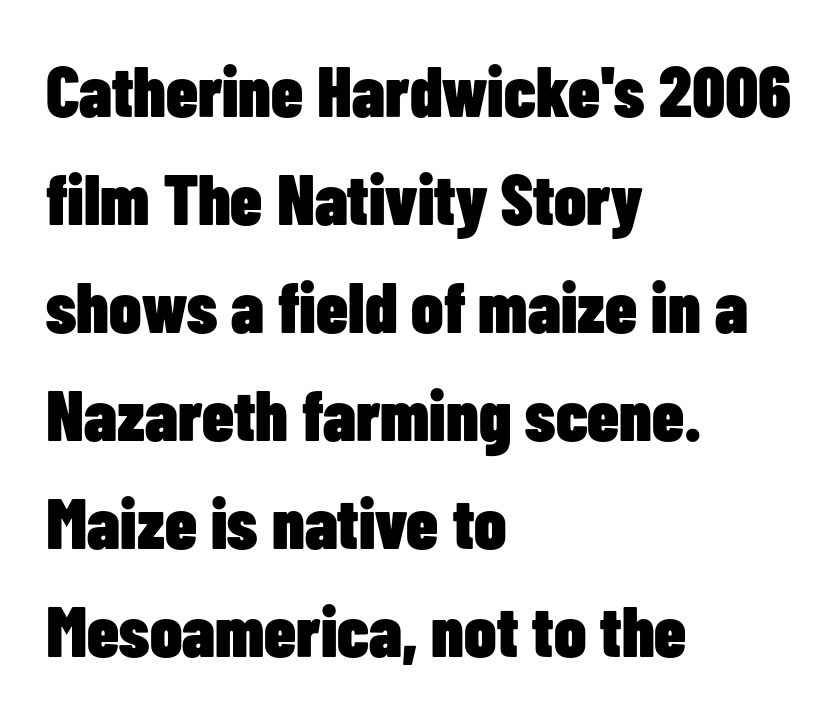
Bare-footed words on every line. The rag falls on the right side of this text block. The gaps between neighbouring characters are ordinary and unremarkable. This sample keeps an unexceptional amount of space between lines. The face used here is a sans, in the tradition of grotesques and geometrics. Strokes here are thick enough to call this a true bold.
